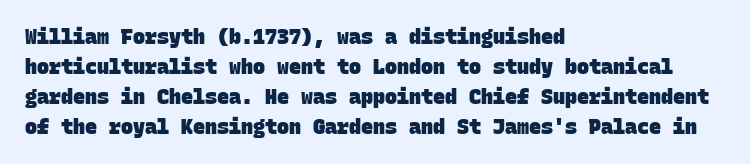
{"bold": "yes", "underline": "no", "align": "left", "line_spacing": "normal", "line_spacing_ratio": 1.5, "letter_spacing": "normal", "letter_spacing_em": 0.0, "glyph_px": 20}
